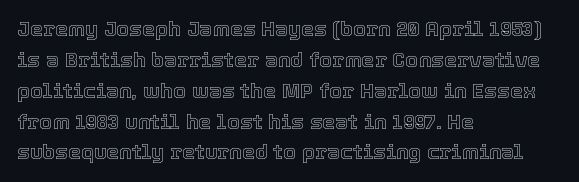
Q: Is the text italic (slanted)? A: No, it is upright.
Q: Is the text underlined? A: No.
Q: How is the paragraph aligned? A: Left-aligned.
Q: Is the spacing between letters normal or unusually wide? A: Normal.
Q: Is the spacing between lines tight, normal or loose? A: Normal.
